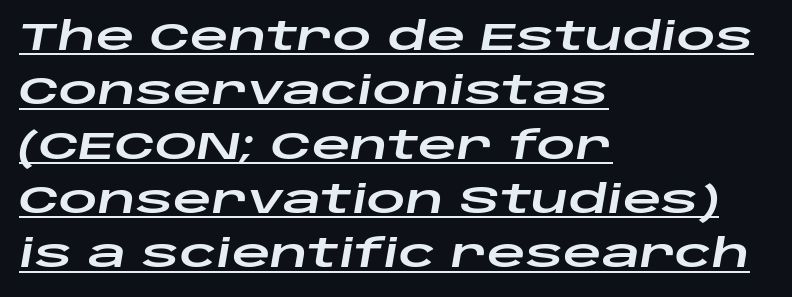
The image shows 38 px wide type, italic (leaning right); set left-aligned, normal line spacing (1.43x), normal letter spacing, underlined; low stroke contrast and a large x-height.
